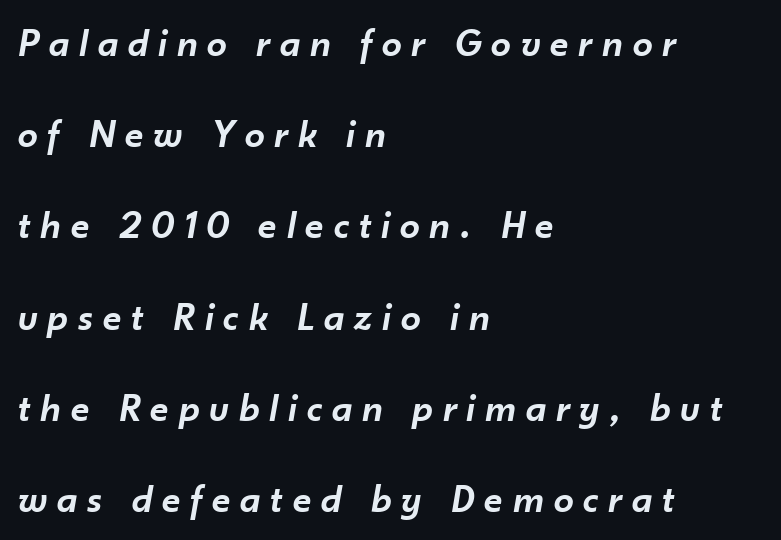
{"italic": "yes", "lean": "right", "slant_degrees": 10, "bold": "semi", "weight": "semibold", "width": "normal", "stroke_contrast": "low", "x_height": "small", "monospaced": "no", "underline": "no", "align": "left", "line_spacing": "loose", "line_spacing_ratio": 2.28, "letter_spacing": "wide", "letter_spacing_em": 0.25, "glyph_px": 40}
